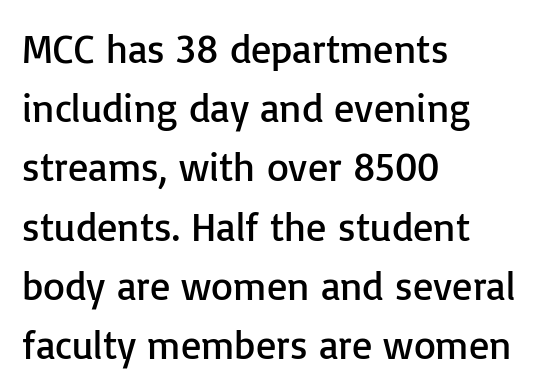
Q: Is the text bold? A: No.
Q: Is the text italic (slanted)? A: No, it is upright.
Q: Is the typeface a serif or a sans-serif typeface? A: Sans-serif.
Q: Is the text underlined? A: No.
Q: How is the paragraph aligned? A: Left-aligned.
Q: Is the spacing between letters normal or unusually wide? A: Normal.
Q: Is the spacing between lines tight, normal or loose? A: Normal.
Q: Width (condensed, normal, or wide)? A: Normal.
Q: Stroke contrast? A: Low.
Q: x-height? A: Medium.
Q: Monospaced? A: No.
